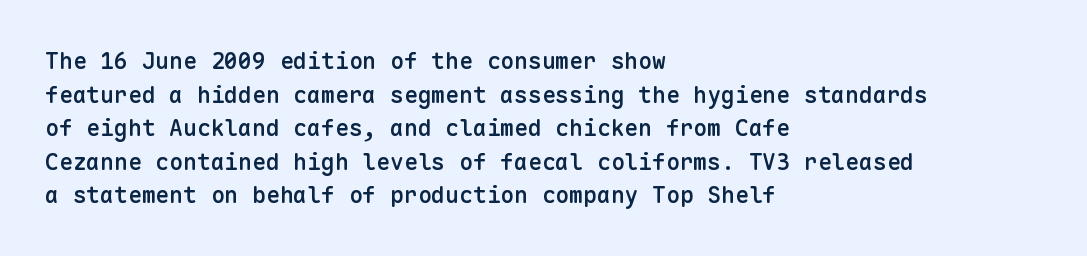
{"italic": "no", "bold": "semi", "underline": "no", "align": "left", "line_spacing": "normal", "line_spacing_ratio": 1.46, "letter_spacing": "normal", "letter_spacing_em": 0.0, "glyph_px": 23}
